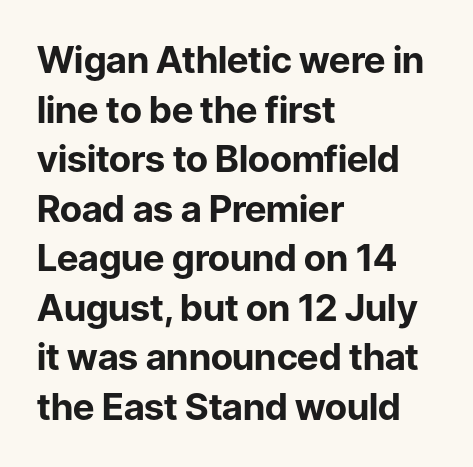
{"serif": "no", "italic": "no", "bold": "yes", "weight": "bold", "width": "normal", "stroke_contrast": "low", "x_height": "medium", "monospaced": "no", "underline": "no", "align": "left", "line_spacing": "normal", "line_spacing_ratio": 1.34, "letter_spacing": "normal", "letter_spacing_em": 0.0, "glyph_px": 37}
